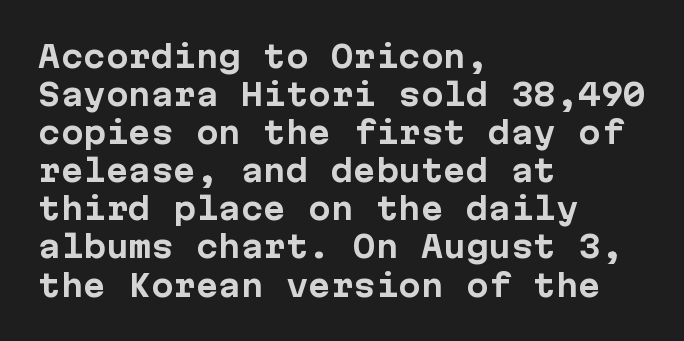
{"serif": "no", "italic": "no", "bold": "yes", "weight": "bold", "width": "normal", "stroke_contrast": "low", "x_height": "medium", "underline": "no", "align": "left", "line_spacing": "normal", "line_spacing_ratio": 1.27, "letter_spacing": "normal", "letter_spacing_em": 0.0, "glyph_px": 30}
